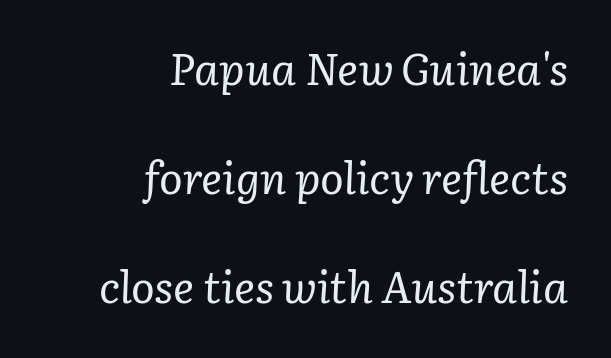
The lines are spread far apart with generous leading. Descender tails drop into unmarked territory. You can tell it's italic because the verticals aren't actually vertical. This is serif lettering, the kind often seen in printed books.
